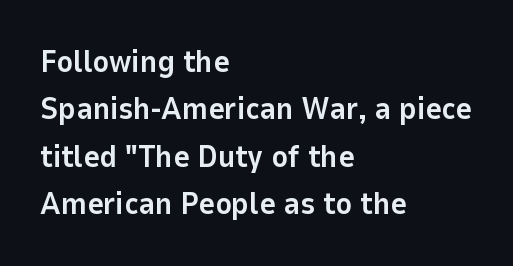
Q: Is the text bold? A: Yes.
Q: Is the text italic (slanted)? A: No, it is upright.
Q: Is the typeface a serif or a sans-serif typeface? A: Sans-serif.
Q: Is the text underlined? A: No.
Q: How is the paragraph aligned? A: Left-aligned.
Q: Is the spacing between letters normal or unusually wide? A: Normal.
Q: Is the spacing between lines tight, normal or loose? A: Normal.
Q: Width (condensed, normal, or wide)? A: Normal.
Q: Stroke contrast? A: Low.
Q: x-height? A: Medium.
Q: Monospaced? A: No.
